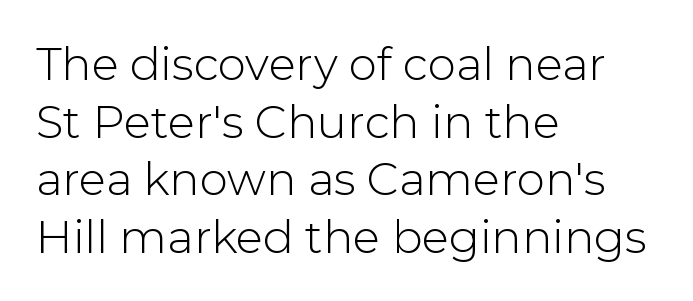
The image shows 45 px light sans-serif type, upright; set left-aligned, normal line spacing (1.28x), normal letter spacing, not underlined; low stroke contrast and a medium x-height.
